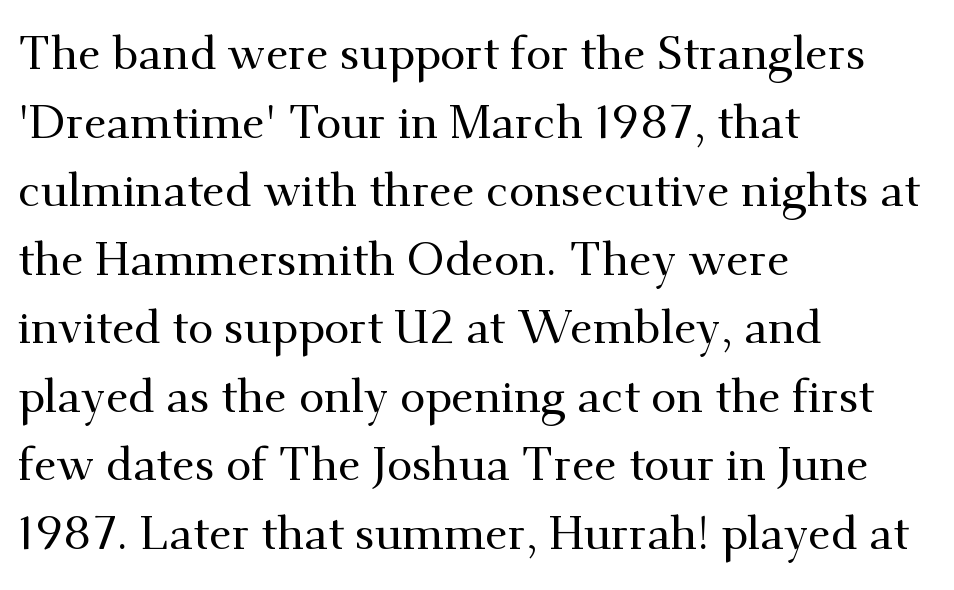
Descender tails drop into unmarked territory. The tracking reads as untouched default to a designer's eye. The face used here is seriffed, in the tradition of book romans. The letters stand upright; this is a roman face. Is the block centered? No — it sits flush against the left margin.
